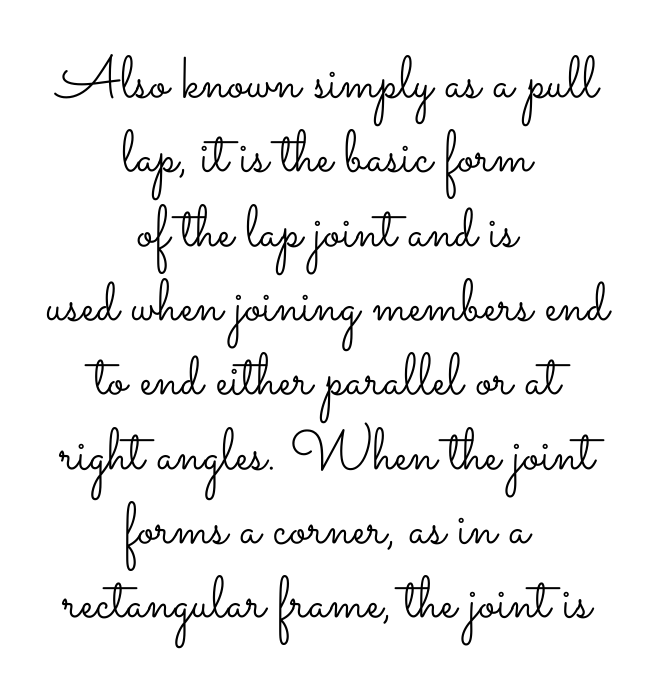
Rows of type keep a routine distance in the vertical direction. You could not count columns in this text — the font is proportionally spaced. A clean baseline with only descenders dipping below it. Alignment: centered. Words appear dense and cohesive because spacing is normal.
